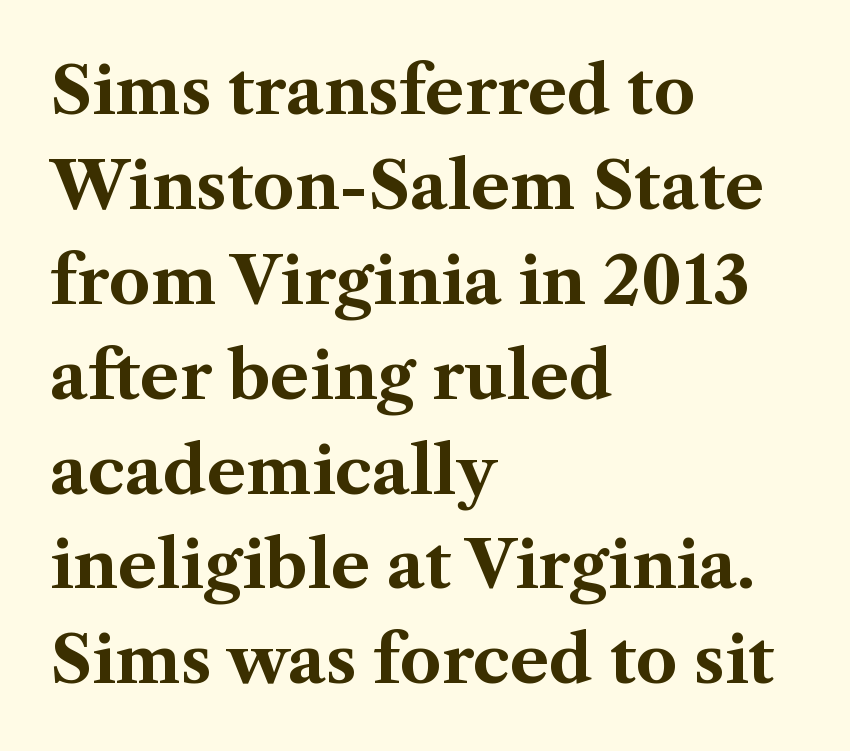
Q: Is the text bold? A: Yes.
Q: Is the text italic (slanted)? A: No, it is upright.
Q: Is the typeface a serif or a sans-serif typeface? A: Serif.
Q: Is the text underlined? A: No.
Q: How is the paragraph aligned? A: Left-aligned.
Q: Is the spacing between letters normal or unusually wide? A: Normal.
Q: Is the spacing between lines tight, normal or loose? A: Normal.
Q: Width (condensed, normal, or wide)? A: Normal.
Q: Stroke contrast? A: Medium.
Q: x-height? A: Medium.
Q: Monospaced? A: No.
